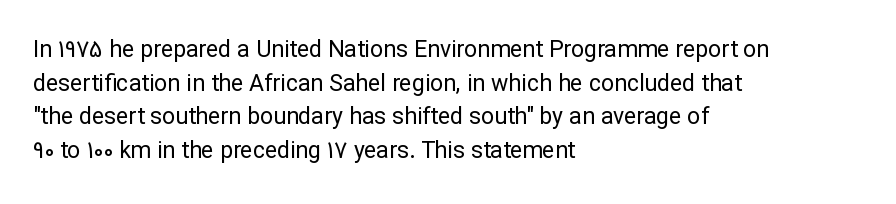
The image shows 23 px text type, upright; set left-aligned, normal line spacing (1.46x), normal letter spacing, not underlined.
